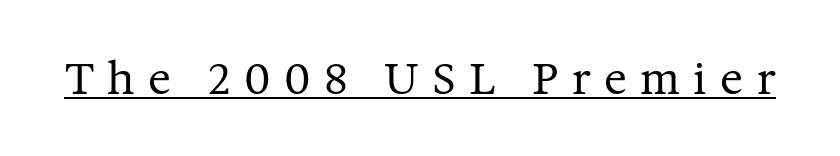
Q: Is the text bold? A: No.
Q: Is the text italic (slanted)? A: No, it is upright.
Q: Is the typeface a serif or a sans-serif typeface? A: Serif.
Q: Is the text underlined? A: Yes.
Q: Is the spacing between letters normal or unusually wide? A: Unusually wide.
Q: Width (condensed, normal, or wide)? A: Normal.
Q: Stroke contrast? A: Medium.
Q: x-height? A: Medium.
Q: Monospaced? A: No.
